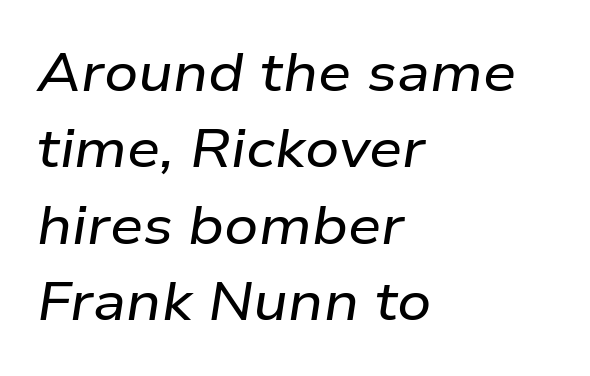
The image shows 53 px wide type, italic (leaning right); set left-aligned, normal line spacing (1.44x), normal letter spacing, not underlined; low stroke contrast and a medium x-height.
